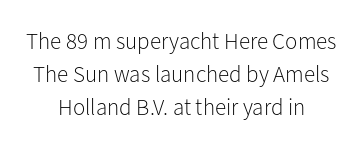
{"italic": "no", "bold": "no", "underline": "no", "align": "center", "line_spacing": "normal", "line_spacing_ratio": 1.44, "letter_spacing": "normal", "letter_spacing_em": 0.0, "glyph_px": 23}
